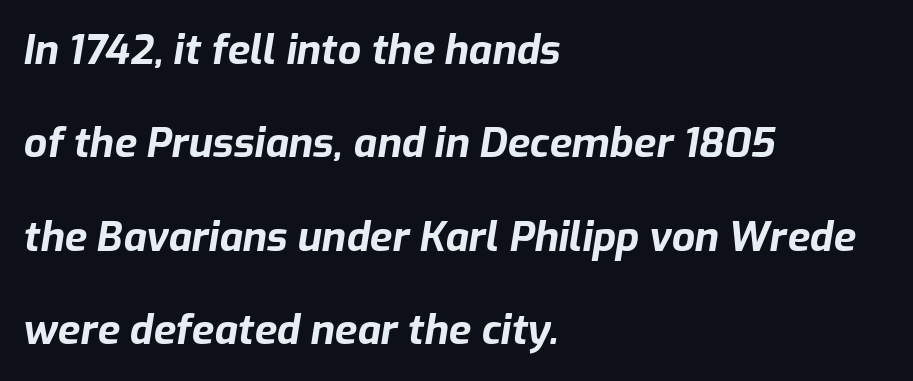
Its strokes are broad and dark, the hallmark of bold type. Does the leading feel generous? Absolutely, it's lavish. Each letter keeps its own natural width here, so spacing adapts to shape. The setting favours the left margin, as ordinary paragraphs usually do. Standard letterfit; no display-style spreading of the glyphs.
